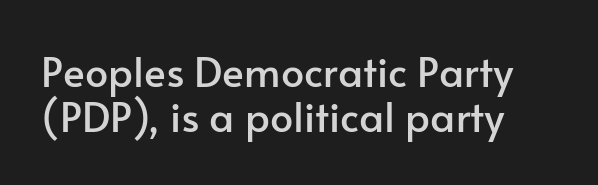
Q: Is the text italic (slanted)? A: No, it is upright.
Q: Is the typeface a serif or a sans-serif typeface? A: Sans-serif.
Q: Is the text underlined? A: No.
Q: How is the paragraph aligned? A: Left-aligned.
Q: Is the spacing between letters normal or unusually wide? A: Normal.
Q: Is the spacing between lines tight, normal or loose? A: Tight.
Q: Width (condensed, normal, or wide)? A: Normal.
Q: Stroke contrast? A: Low.
Q: x-height? A: Small.
Q: Monospaced? A: No.
